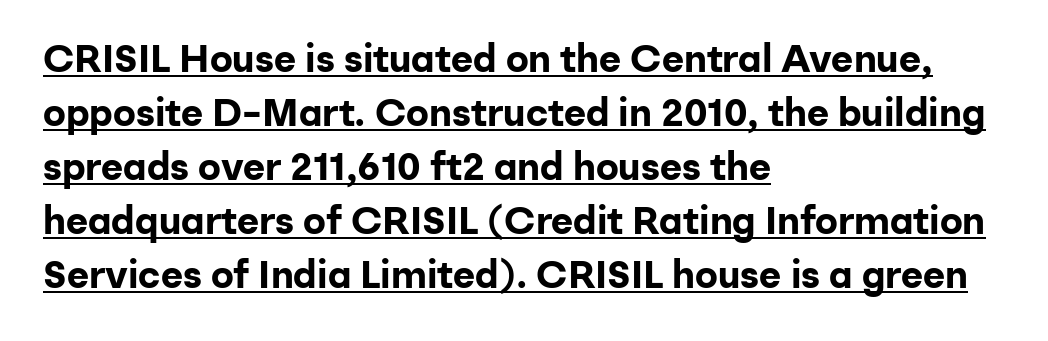
{"serif": "no", "italic": "no", "bold": "yes", "weight": "bold", "width": "normal", "stroke_contrast": "low", "x_height": "medium", "monospaced": "no", "underline": "yes", "align": "left", "line_spacing": "normal", "line_spacing_ratio": 1.42, "letter_spacing": "normal", "letter_spacing_em": 0.0, "glyph_px": 38}
